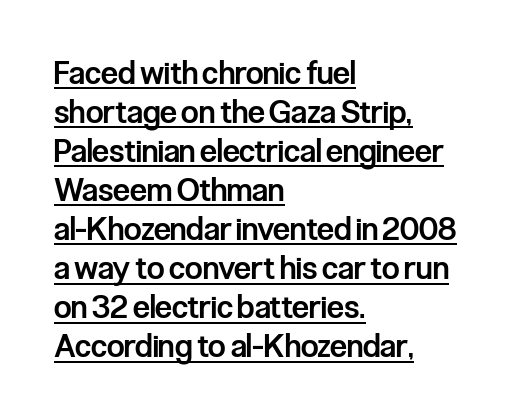
{"serif": "no", "italic": "no", "bold": "semi", "weight": "semibold", "width": "condensed", "stroke_contrast": "low", "x_height": "medium", "monospaced": "no", "underline": "yes", "align": "left", "line_spacing": "normal", "line_spacing_ratio": 1.26, "letter_spacing": "normal", "letter_spacing_em": 0.0, "glyph_px": 31}
